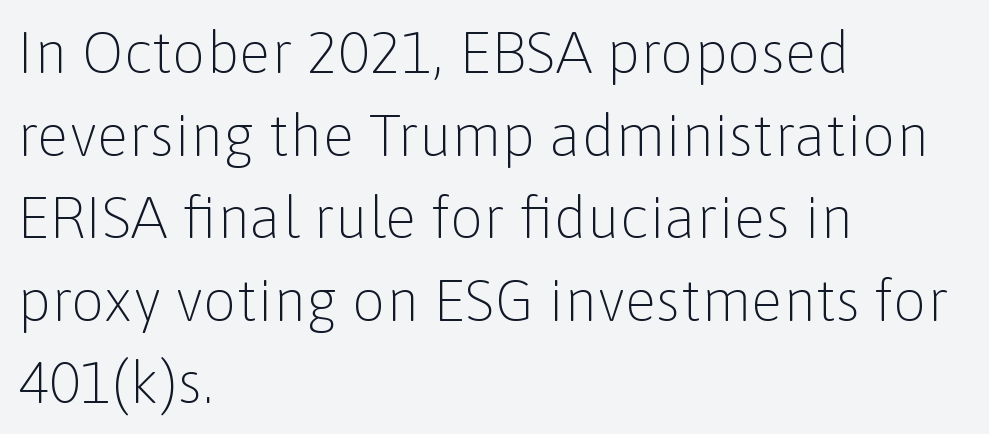
{"serif": "no", "italic": "no", "bold": "no", "weight": "light", "width": "normal", "stroke_contrast": "low", "x_height": "medium", "monospaced": "no", "underline": "no", "align": "left", "line_spacing": "normal", "line_spacing_ratio": 1.4, "letter_spacing": "normal", "letter_spacing_em": 0.0, "glyph_px": 59}
